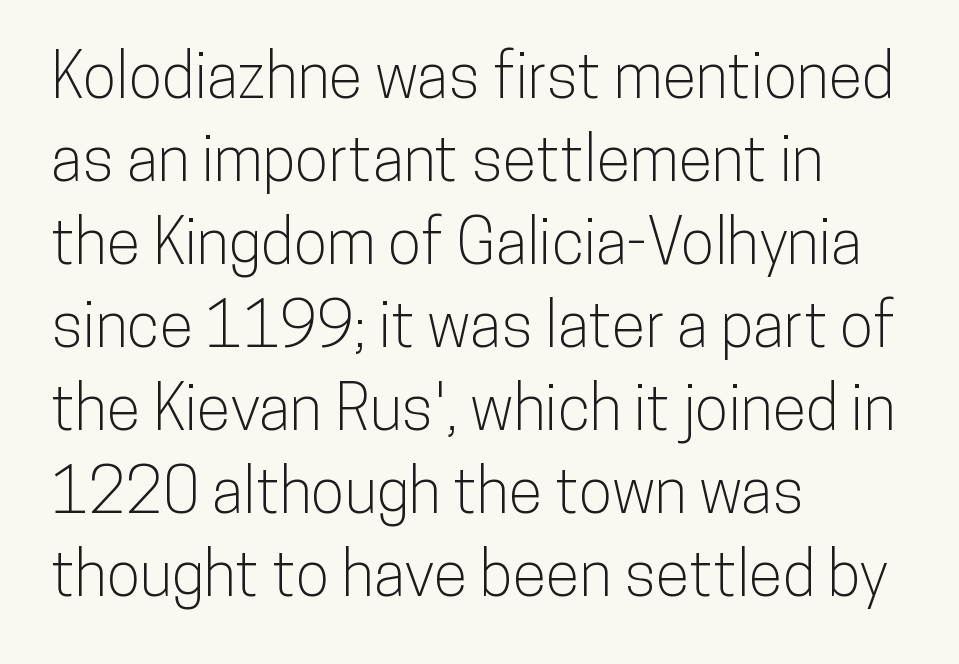
{"serif": "no", "italic": "no", "width": "condensed", "stroke_contrast": "low", "x_height": "medium", "monospaced": "no", "underline": "no", "align": "left", "line_spacing": "normal", "line_spacing_ratio": 1.34, "letter_spacing": "normal", "letter_spacing_em": 0.0, "glyph_px": 62}
